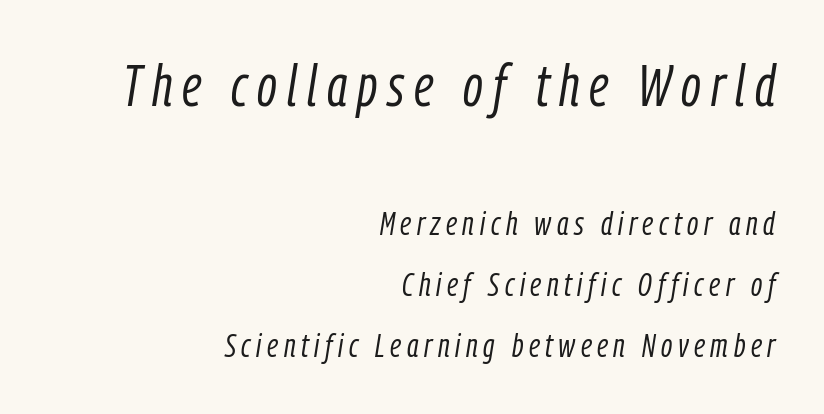
Q: Is the text bold? A: No.
Q: Is the text italic (slanted)? A: Yes, it leans right by about 9 degrees.
Q: Is the text underlined? A: No.
Q: How is the paragraph aligned? A: Right-aligned.
Q: Which block of text is set in a larger size, the first (top) or the second (bottom)? A: The first (top) one.
Q: Width (condensed, normal, or wide)? A: Condensed.
Q: Stroke contrast? A: Low.
Q: x-height? A: Medium.
Q: Monospaced? A: No.
